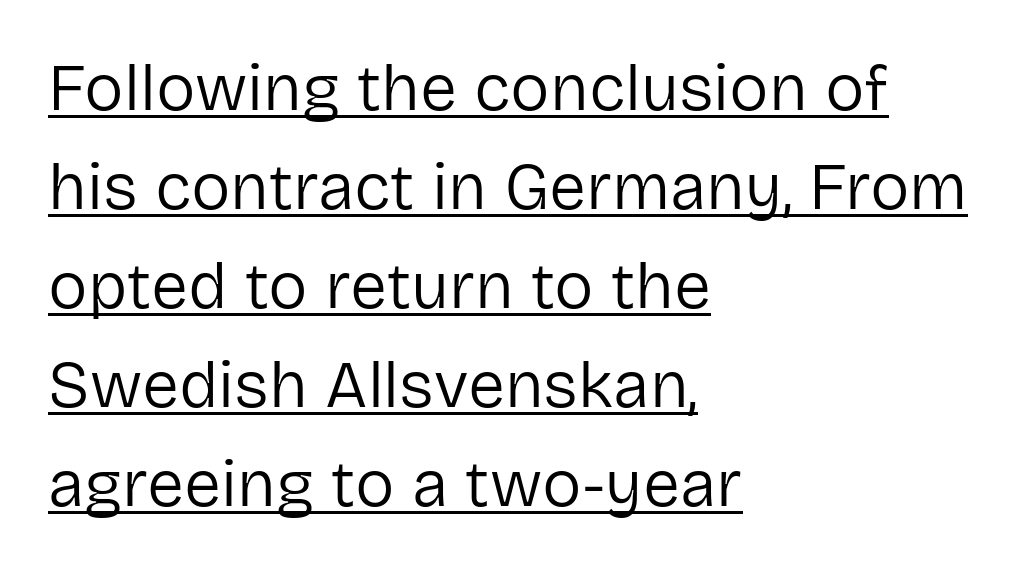
{"serif": "no", "italic": "no", "bold": "no", "weight": "regular", "width": "normal", "stroke_contrast": "low", "x_height": "medium", "monospaced": "no", "underline": "yes", "align": "left", "line_spacing": "normal", "line_spacing_ratio": 1.5, "letter_spacing": "normal", "letter_spacing_em": 0.0, "glyph_px": 66}
